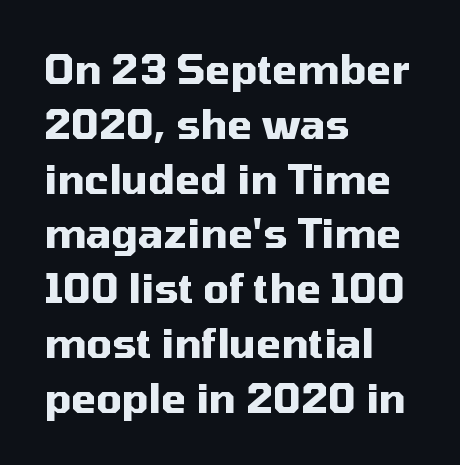
Q: Is the text bold? A: Yes.
Q: Is the text italic (slanted)? A: No, it is upright.
Q: Is the typeface a serif or a sans-serif typeface? A: Sans-serif.
Q: Is the text underlined? A: No.
Q: How is the paragraph aligned? A: Left-aligned.
Q: Is the spacing between letters normal or unusually wide? A: Normal.
Q: Is the spacing between lines tight, normal or loose? A: Normal.
Q: Width (condensed, normal, or wide)? A: Normal.
Q: Stroke contrast? A: Medium.
Q: x-height? A: Medium.
Q: Monospaced? A: No.
